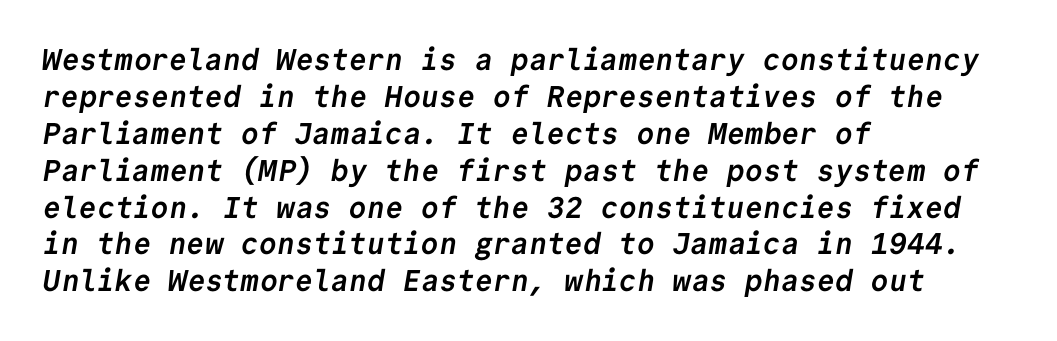
The image shows 30 px semibold sans-serif type, monospaced; set left-aligned, line spacing 1.23x, normal letter spacing, not underlined; low stroke contrast and a medium x-height.
